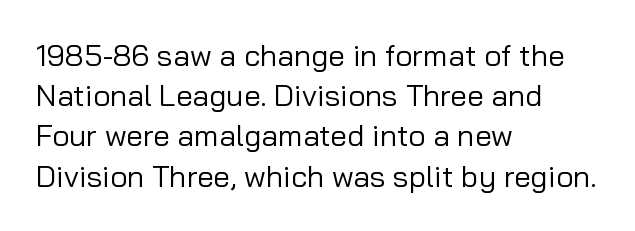
{"serif": "no", "italic": "no", "bold": "no", "weight": "regular", "width": "normal", "stroke_contrast": "low", "x_height": "medium", "monospaced": "no", "underline": "no", "align": "left", "line_spacing": "normal", "line_spacing_ratio": 1.34, "letter_spacing": "normal", "letter_spacing_em": 0.0, "glyph_px": 30}
